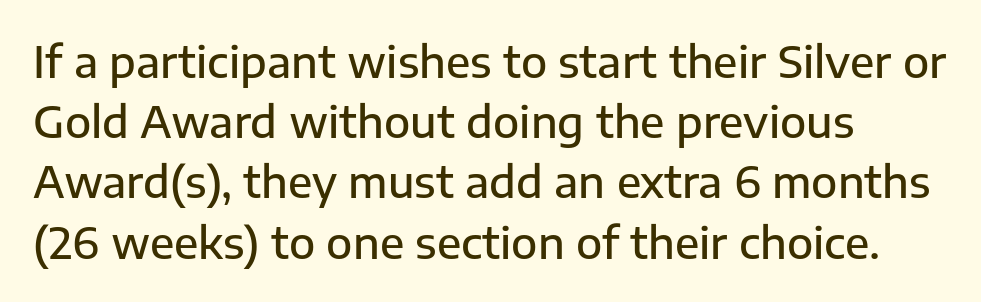
The image shows 43 px semibold sans-serif type, upright; set left-aligned, normal line spacing (1.4x), normal letter spacing, not underlined; low stroke contrast and a medium x-height.
